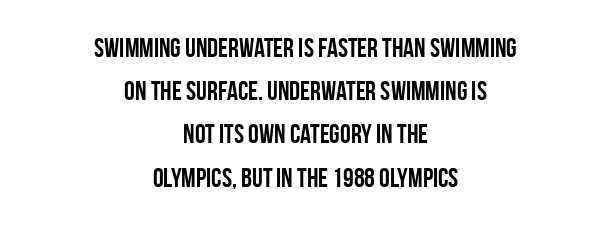
Q: Is the text bold? A: Yes.
Q: Is the text italic (slanted)? A: No, it is upright.
Q: Is the text underlined? A: No.
Q: How is the paragraph aligned? A: Centered.
Q: Is the spacing between letters normal or unusually wide? A: Normal.
Q: Is the spacing between lines tight, normal or loose? A: Normal.
